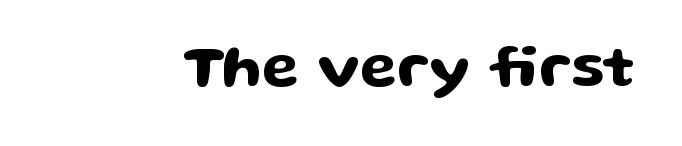
Q: Is the text italic (slanted)? A: No, it is upright.
Q: Is the typeface a serif or a sans-serif typeface? A: Sans-serif.
Q: Is the text underlined? A: No.
Q: Is the spacing between letters normal or unusually wide? A: Normal.
Q: Width (condensed, normal, or wide)? A: Wide.
Q: Stroke contrast? A: Low.
Q: x-height? A: Medium.
Q: Monospaced? A: No.
